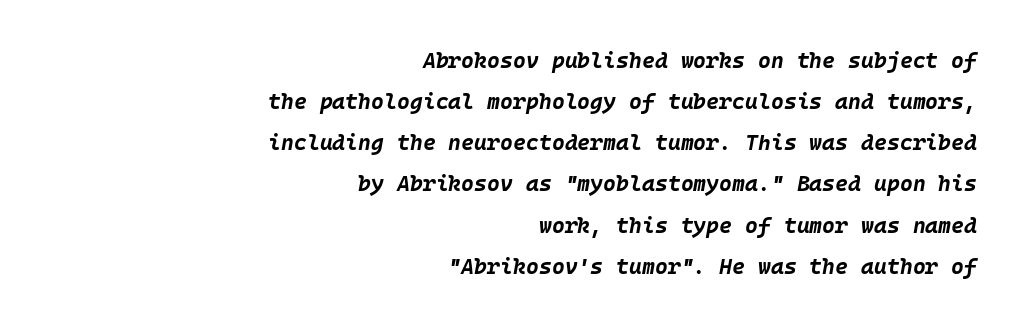
The image shows 22 px bold type, italic (leaning right); set right-aligned, line spacing 1.87x, normal letter spacing, not underlined.
